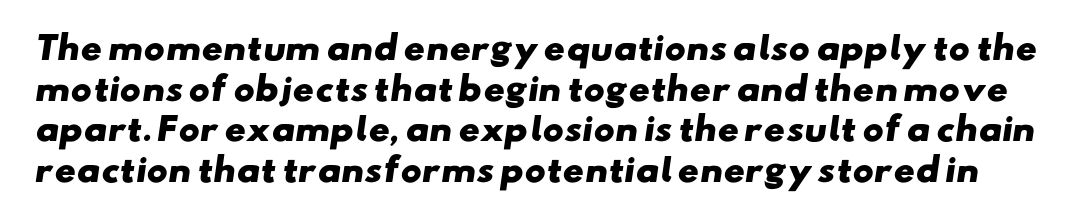
{"serif": "no", "bold": "yes", "weight": "heavy", "width": "wide", "stroke_contrast": "low", "x_height": "small", "monospaced": "no", "underline": "no", "line_spacing": "normal", "line_spacing_ratio": 1.27, "letter_spacing": "normal", "letter_spacing_em": 0.0, "glyph_px": 32}
